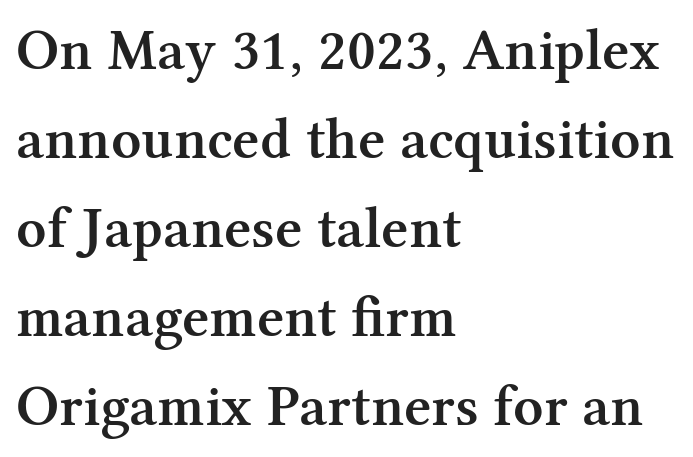
Q: Is the text bold? A: Semi-bold.
Q: Is the text italic (slanted)? A: No, it is upright.
Q: Is the typeface a serif or a sans-serif typeface? A: Serif.
Q: Is the text underlined? A: No.
Q: How is the paragraph aligned? A: Left-aligned.
Q: Is the spacing between letters normal or unusually wide? A: Normal.
Q: Is the spacing between lines tight, normal or loose? A: Normal.
Q: Width (condensed, normal, or wide)? A: Normal.
Q: Stroke contrast? A: Medium.
Q: x-height? A: Medium.
Q: Monospaced? A: No.
